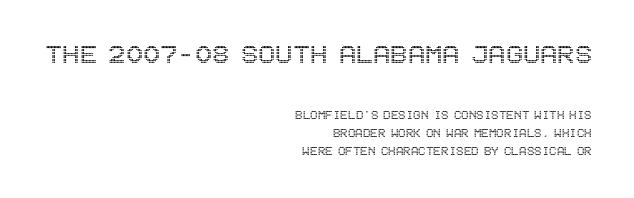
{"italic": "no", "width": "condensed", "x_height": "large", "underline": "no", "align": "right", "line_spacing": "normal", "line_spacing_ratio": 1.31, "letter_spacing": "normal", "letter_spacing_em": 0.0, "larger_block": "first", "size_ratio": 2.29, "glyph_px": 32}
